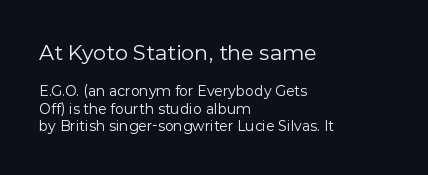
Beneath every word, the page is bare. The lines in this sample share a left origin and differ only in where they stop. The more generous point size was reserved for the upper chunk. The letters look calm and open, with moderate or lighter stems. Here the glyphs are tracked normally, forming tight word shapes.
